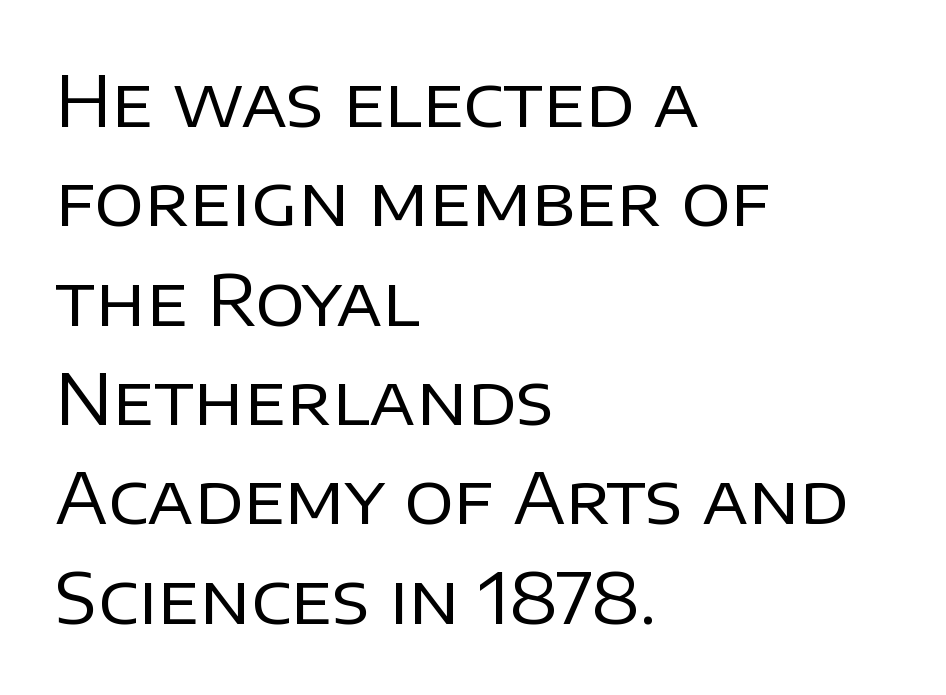
Q: Is the text bold? A: No.
Q: Is the text italic (slanted)? A: No, it is upright.
Q: Is the typeface a serif or a sans-serif typeface? A: Sans-serif.
Q: Is the text underlined? A: No.
Q: How is the paragraph aligned? A: Left-aligned.
Q: Is the spacing between letters normal or unusually wide? A: Normal.
Q: Is the spacing between lines tight, normal or loose? A: Normal.
Q: Width (condensed, normal, or wide)? A: Normal.
Q: Stroke contrast? A: Low.
Q: x-height? A: Large.
Q: Monospaced? A: No.
